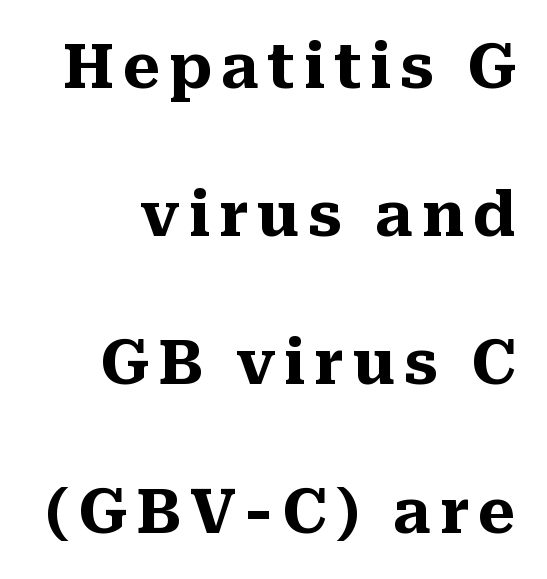
Q: Is the text bold? A: Yes.
Q: Is the text italic (slanted)? A: No, it is upright.
Q: Is the typeface a serif or a sans-serif typeface? A: Serif.
Q: Is the text underlined? A: No.
Q: Is the spacing between lines tight, normal or loose? A: Loose.
Q: Width (condensed, normal, or wide)? A: Normal.
Q: Stroke contrast? A: Medium.
Q: x-height? A: Medium.
Q: Monospaced? A: No.
